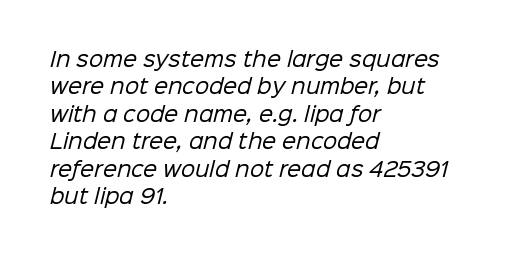
Heaviness? Minimal to ordinary, like unemphasized prose. The passage shown has conventional tracking throughout. Glance below the letters and you will spot only blank space. These lines stack with their left ends in a neat column.
